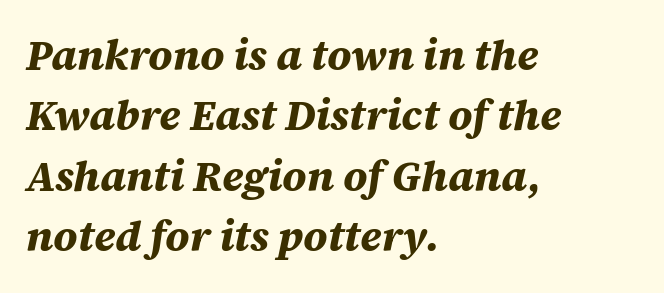
The typography opts for an oblique posture over an upright one. Do the characters align in a grid? No, the font is proportional. Interline gaps are of average width in this sample. Nobody drew a line under any word here. Each line starts at the same left margin while the right side varies. In terms of letterspacing, this is plain default setting.
